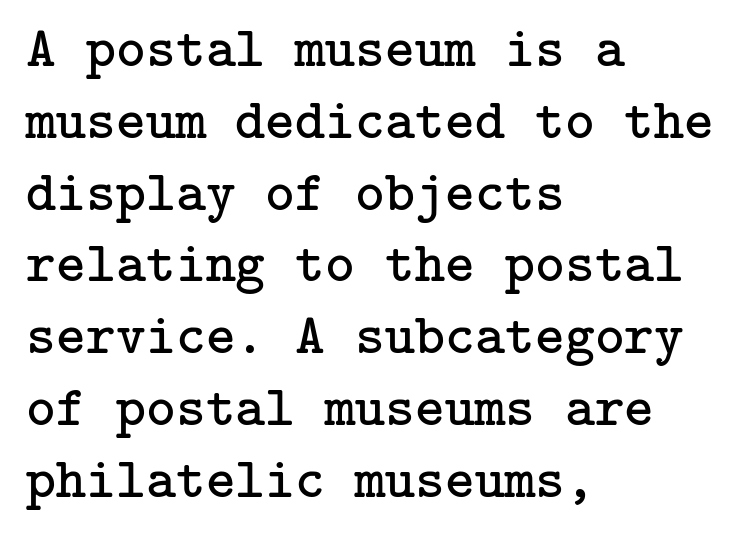
The passage is arranged the way most books set body copy — flush left. The rendering keeps characters at their native spacing. The zone under the glyphs is completely vacant. Look at the bottom of the vertical strokes: they flare into serifs here. Stems here are at most as thick as an everyday book face.
